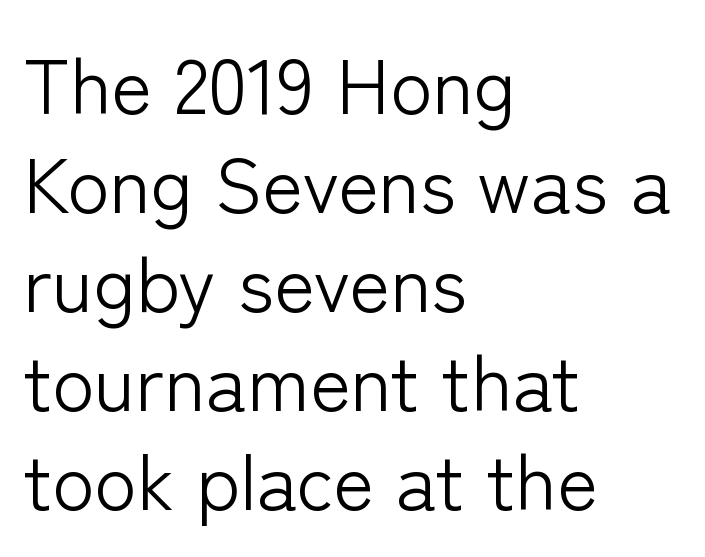
{"serif": "no", "italic": "no", "bold": "no", "weight": "light", "width": "normal", "stroke_contrast": "low", "x_height": "medium", "monospaced": "no", "underline": "no", "align": "left", "line_spacing": "normal", "line_spacing_ratio": 1.27, "letter_spacing": "normal", "letter_spacing_em": 0.0, "glyph_px": 78}
